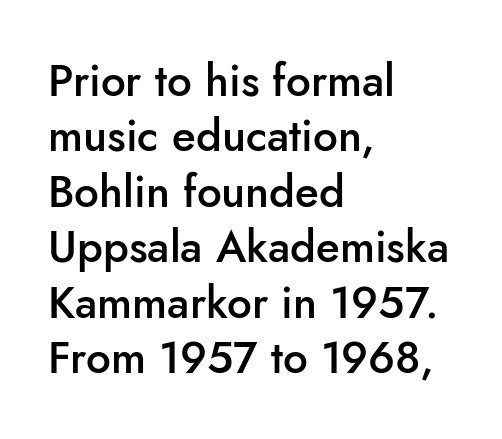
{"serif": "no", "italic": "no", "bold": "semi", "weight": "semibold", "width": "normal", "stroke_contrast": "low", "x_height": "small", "monospaced": "no", "underline": "no", "align": "left", "line_spacing": "normal", "line_spacing_ratio": 1.26, "letter_spacing": "normal", "letter_spacing_em": 0.0, "glyph_px": 44}
